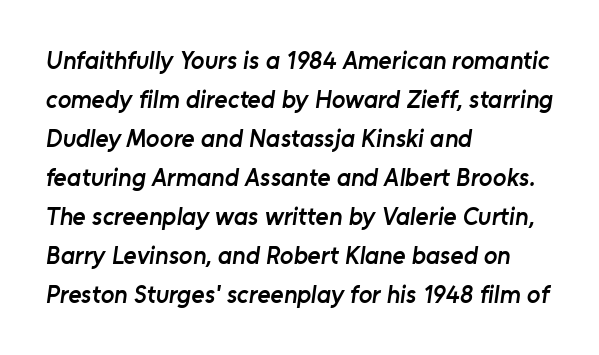
Q: Is the text bold? A: Semi-bold.
Q: Is the text underlined? A: No.
Q: How is the paragraph aligned? A: Left-aligned.
Q: Is the spacing between letters normal or unusually wide? A: Normal.
Q: Is the spacing between lines tight, normal or loose? A: Normal.
